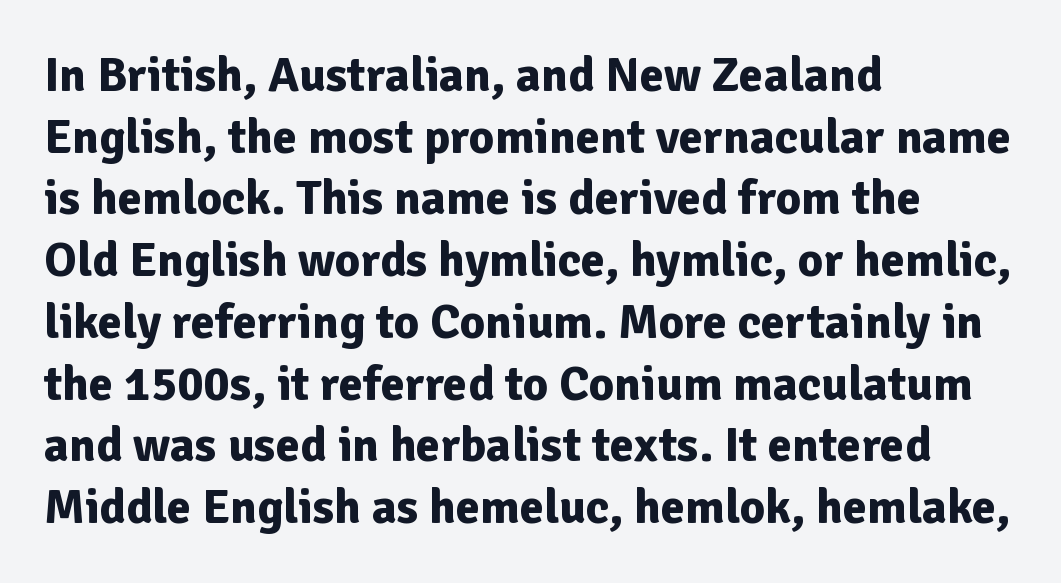
The image shows 49 px bold sans-serif type, upright; set left-aligned, normal line spacing (1.26x), normal letter spacing, not underlined; low stroke contrast and a medium x-height.
